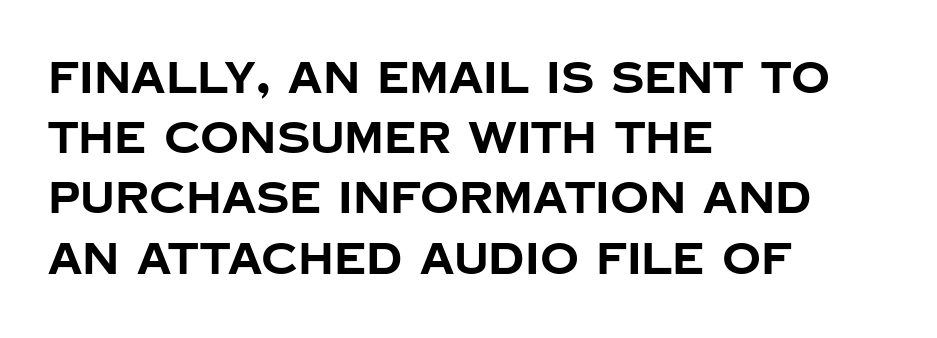
{"serif": "no", "italic": "no", "bold": "yes", "weight": "bold", "width": "normal", "stroke_contrast": "low", "x_height": "large", "monospaced": "no", "underline": "no", "align": "left", "line_spacing": "normal", "line_spacing_ratio": 1.4, "letter_spacing": "normal", "letter_spacing_em": 0.0, "glyph_px": 43}
